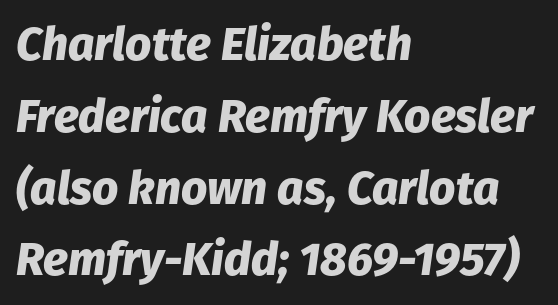
The image shows 46 px heavy type, italic (leaning right); set left-aligned, normal line spacing (1.56x), normal letter spacing, not underlined; low stroke contrast and a medium x-height.
